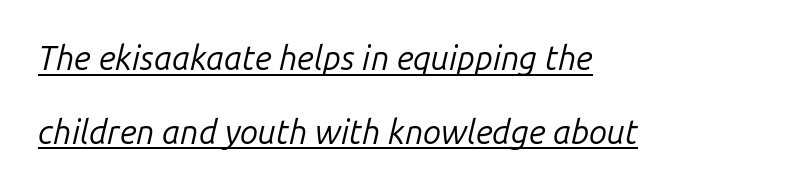
Q: Is the text bold? A: No.
Q: Is the text italic (slanted)? A: Yes, it leans right by about 14 degrees.
Q: Is the text underlined? A: Yes.
Q: How is the paragraph aligned? A: Left-aligned.
Q: Is the spacing between letters normal or unusually wide? A: Normal.
Q: Is the spacing between lines tight, normal or loose? A: Loose.
Q: Width (condensed, normal, or wide)? A: Normal.
Q: Stroke contrast? A: Low.
Q: x-height? A: Medium.
Q: Monospaced? A: No.
